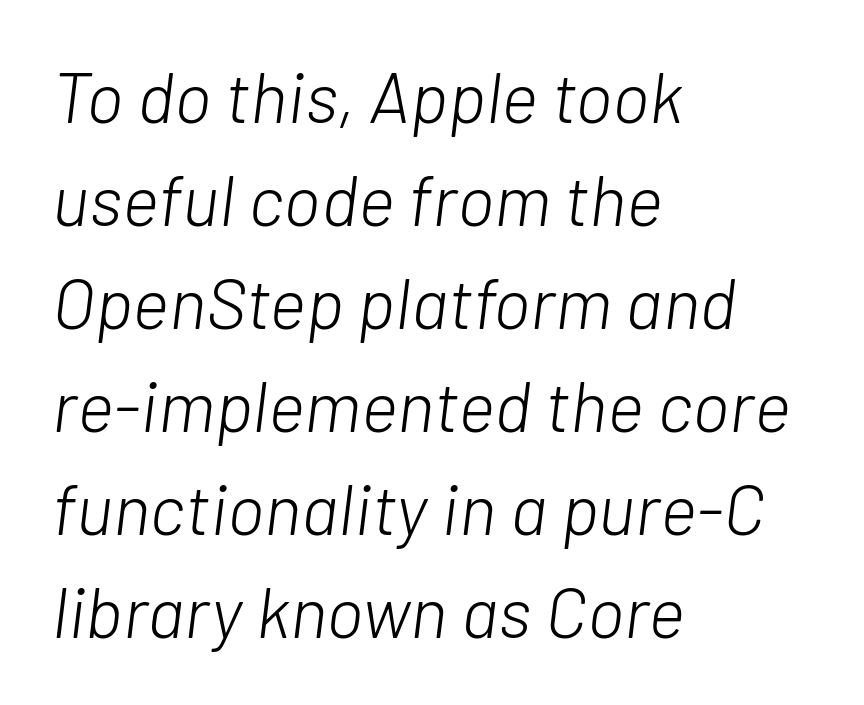
The block of text has a typical density, with ordinary space between rows. The letterforms sit at book weight or below. Leftover space on each line is placed entirely after the last word. Does the lettering tilt? It does — this is italic.
